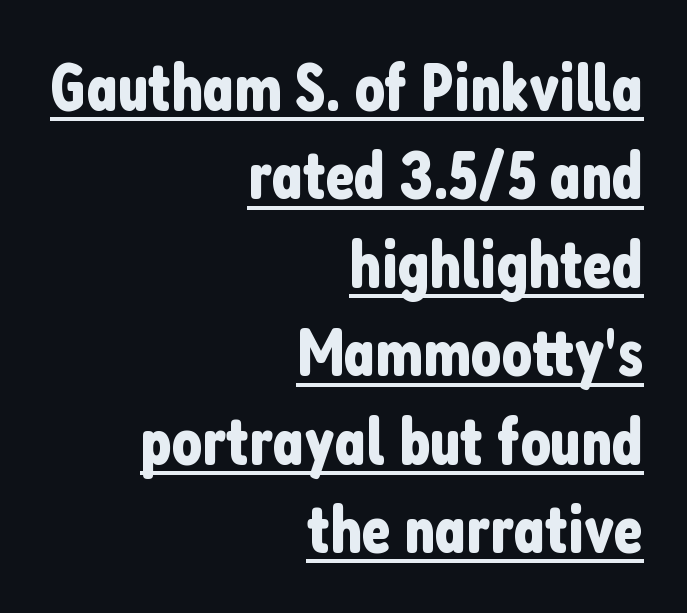
Q: Is the text italic (slanted)? A: No, it is upright.
Q: Is the typeface a serif or a sans-serif typeface? A: Sans-serif.
Q: Is the text underlined? A: Yes.
Q: How is the paragraph aligned? A: Right-aligned.
Q: Is the spacing between letters normal or unusually wide? A: Normal.
Q: Is the spacing between lines tight, normal or loose? A: Normal.
Q: Width (condensed, normal, or wide)? A: Condensed.
Q: Stroke contrast? A: Low.
Q: x-height? A: Medium.
Q: Monospaced? A: No.
